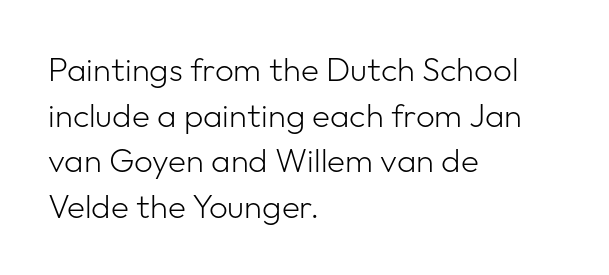
Q: Is the text bold? A: No.
Q: Is the text italic (slanted)? A: No, it is upright.
Q: Is the typeface a serif or a sans-serif typeface? A: Sans-serif.
Q: Is the text underlined? A: No.
Q: How is the paragraph aligned? A: Left-aligned.
Q: Is the spacing between letters normal or unusually wide? A: Normal.
Q: Is the spacing between lines tight, normal or loose? A: Normal.
Q: Width (condensed, normal, or wide)? A: Normal.
Q: Stroke contrast? A: Low.
Q: x-height? A: Medium.
Q: Monospaced? A: No.
